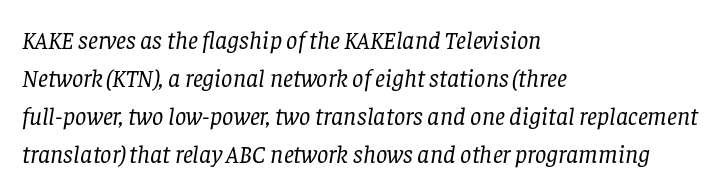
Q: Is the text bold? A: No.
Q: Is the text italic (slanted)? A: Yes, it leans right by about 8 degrees.
Q: Is the text underlined? A: No.
Q: How is the paragraph aligned? A: Left-aligned.
Q: Is the spacing between letters normal or unusually wide? A: Normal.
Q: Is the spacing between lines tight, normal or loose? A: Normal.
